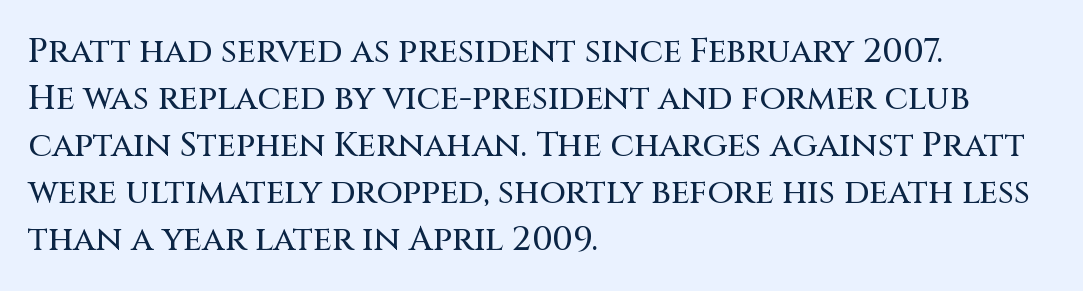
{"serif": "no", "italic": "no", "width": "normal", "stroke_contrast": "medium", "x_height": "large", "monospaced": "no", "underline": "no", "align": "left", "line_spacing": "normal", "line_spacing_ratio": 1.38, "letter_spacing": "normal", "letter_spacing_em": 0.0, "glyph_px": 34}
